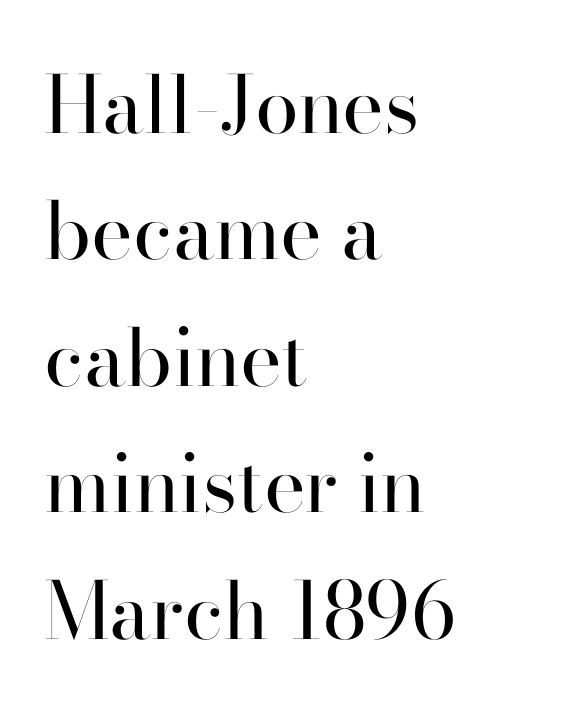
Q: Is the text bold? A: No.
Q: Is the text italic (slanted)? A: No, it is upright.
Q: Is the typeface a serif or a sans-serif typeface? A: Serif.
Q: Is the text underlined? A: No.
Q: How is the paragraph aligned? A: Left-aligned.
Q: Is the spacing between letters normal or unusually wide? A: Normal.
Q: Is the spacing between lines tight, normal or loose? A: Normal.
Q: Width (condensed, normal, or wide)? A: Normal.
Q: Stroke contrast? A: High.
Q: x-height? A: Small.
Q: Monospaced? A: No.
